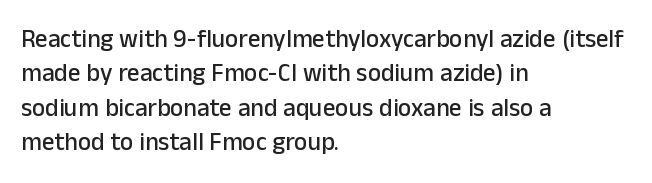
The image shows 25 px text type, upright; set left-aligned, normal line spacing (1.38x), normal letter spacing, not underlined.
